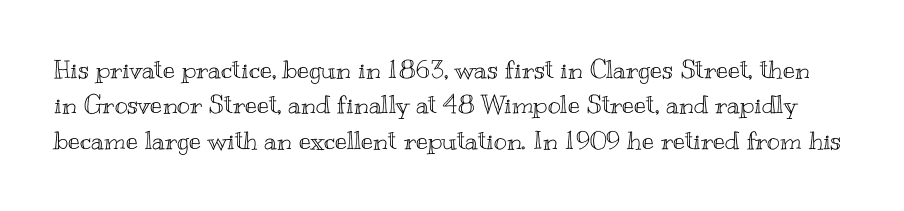
Q: Is the text italic (slanted)? A: No, it is upright.
Q: Is the text underlined? A: No.
Q: Is the spacing between letters normal or unusually wide? A: Normal.
Q: Is the spacing between lines tight, normal or loose? A: Normal.
